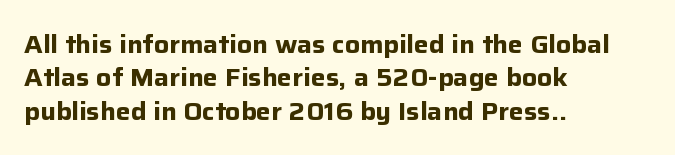
{"italic": "no", "bold": "yes", "underline": "no", "align": "left", "line_spacing": "normal", "line_spacing_ratio": 1.34, "letter_spacing": "normal", "letter_spacing_em": 0.0, "glyph_px": 25}
